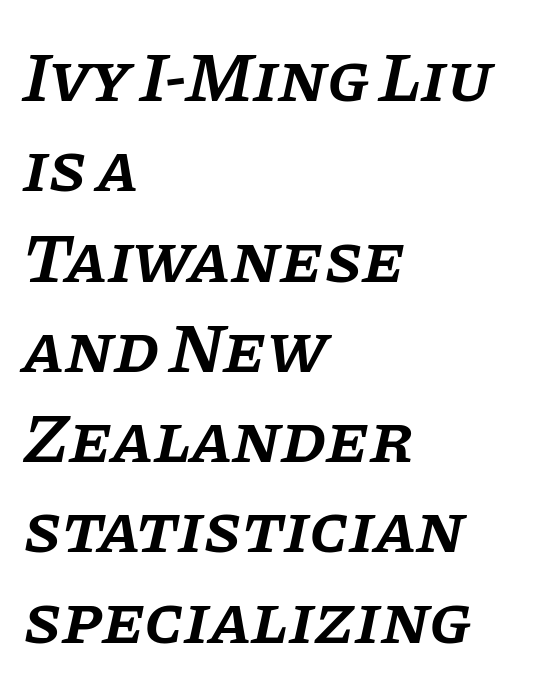
{"serif": "yes", "italic": "yes", "lean": "right", "slant_degrees": 11, "bold": "semi", "weight": "semibold", "width": "normal", "stroke_contrast": "low", "x_height": "large", "monospaced": "no", "underline": "no", "align": "left", "line_spacing": "normal", "line_spacing_ratio": 1.29, "letter_spacing": "normal", "letter_spacing_em": 0.0, "glyph_px": 70}
